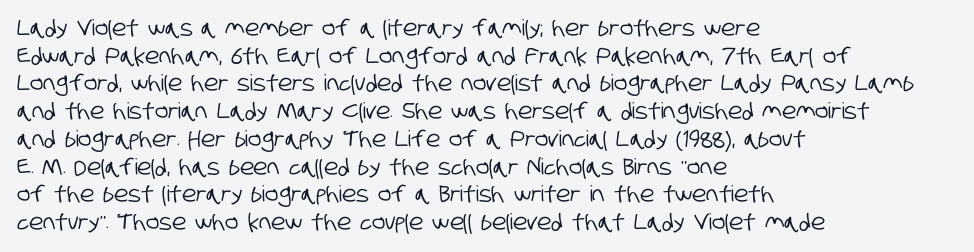
The image shows 22 px text type; set left-aligned, normal line spacing (1.26x), normal letter spacing, not underlined.
